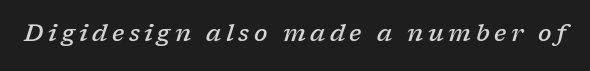
Is the type slanted? Yes — the strokes lean at a clear angle. Bare-footed words on every line. Moderately thickened strokes mark this as semibold type.
